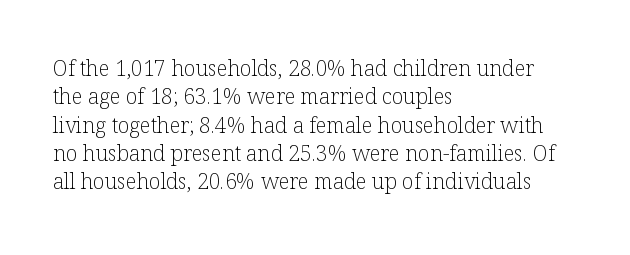
Evenly set lines give the paragraph a standard silhouette. Students, note that the glyphs here touch the page at normal intervals. In terms of posture, this sample is upright. Typeset ragged right — the left edge is the straight one.
